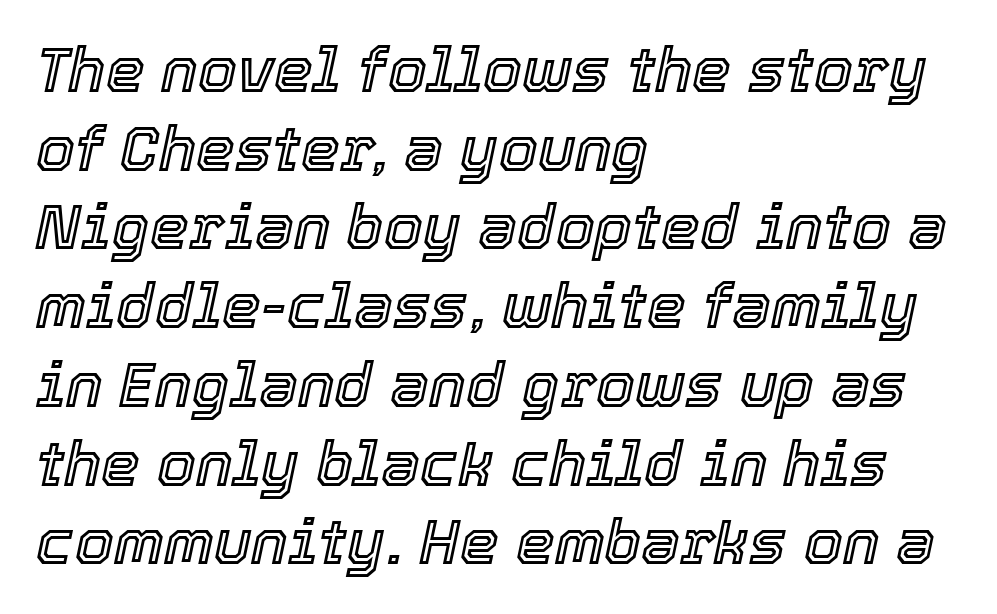
The rag falls on the right side of this text block. Default kerning and tracking; the words read as compact shapes. Slant detected: the letters are inclined. One glance says typical: line gaps are just what's usual. The zone under the glyphs is completely vacant.
